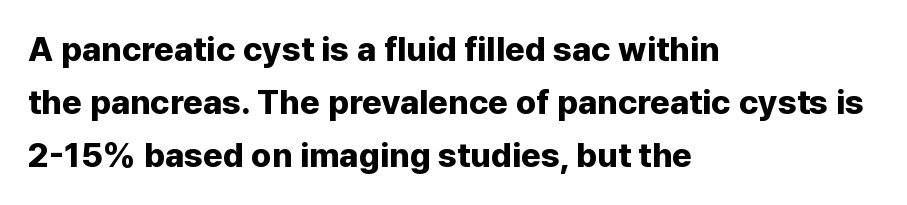
{"serif": "no", "italic": "no", "bold": "yes", "weight": "bold", "width": "normal", "stroke_contrast": "low", "x_height": "medium", "monospaced": "no", "underline": "no", "align": "left", "line_spacing": "normal", "line_spacing_ratio": 1.56, "letter_spacing": "normal", "letter_spacing_em": 0.0, "glyph_px": 34}
